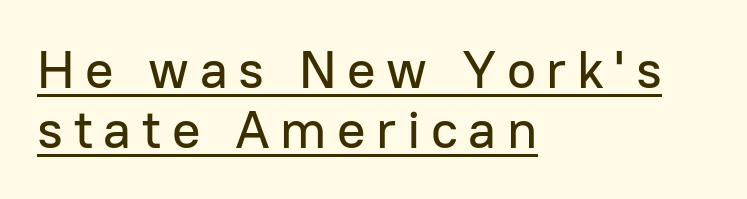
The image shows 53 px sans-serif type, upright; set left-aligned, tight line spacing (1.13x), unusually wide letter spacing (+0.2 em), underlined; low stroke contrast and a medium x-height.
